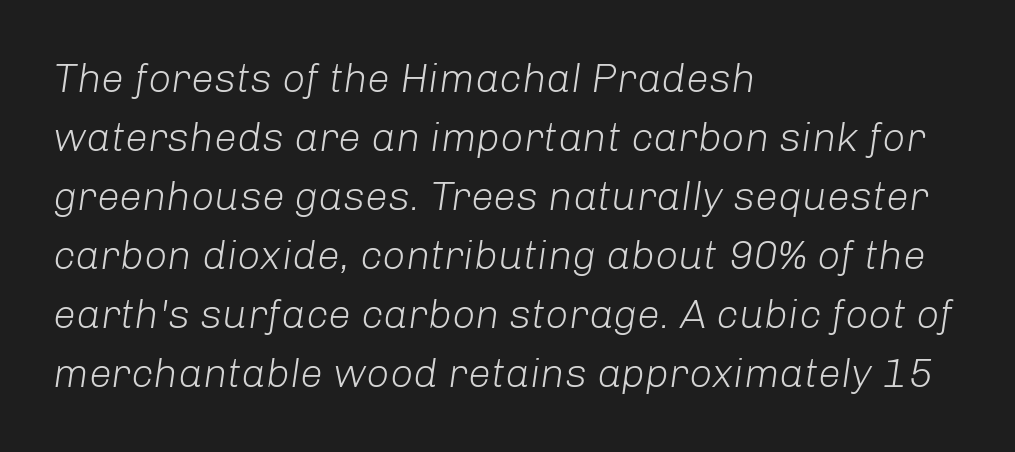
{"italic": "yes", "lean": "right", "slant_degrees": 8, "bold": "no", "weight": "light", "width": "normal", "stroke_contrast": "low", "x_height": "medium", "monospaced": "no", "underline": "no", "align": "left", "line_spacing": "normal", "line_spacing_ratio": 1.44, "letter_spacing": "normal", "letter_spacing_em": 0.0, "glyph_px": 41}
